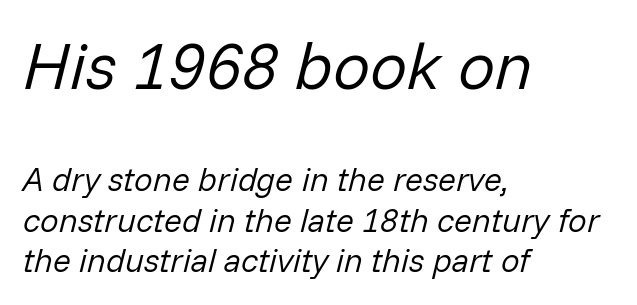
{"italic": "yes", "lean": "right", "slant_degrees": 14, "bold": "no", "weight": "regular", "width": "normal", "stroke_contrast": "low", "x_height": "medium", "monospaced": "no", "underline": "no", "align": "left", "line_spacing_ratio": 1.24, "letter_spacing": "normal", "letter_spacing_em": 0.0, "larger_block": "first", "size_ratio": 2.0, "glyph_px": 66}
